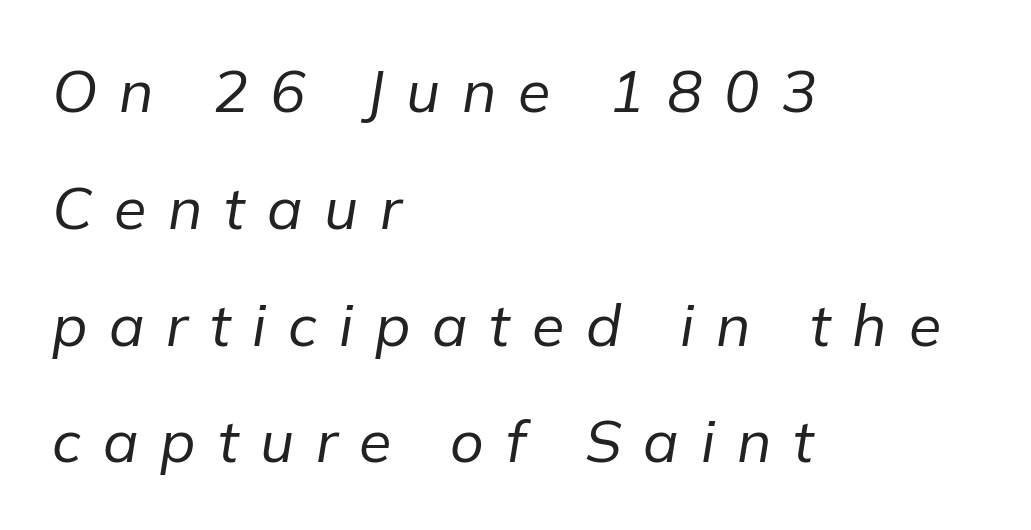
{"italic": "yes", "lean": "right", "slant_degrees": 9, "bold": "no", "weight": "regular", "width": "normal", "stroke_contrast": "low", "x_height": "medium", "monospaced": "no", "underline": "no", "align": "left", "line_spacing": "loose", "line_spacing_ratio": 1.98, "letter_spacing": "wide", "letter_spacing_em": 0.37, "glyph_px": 59}
